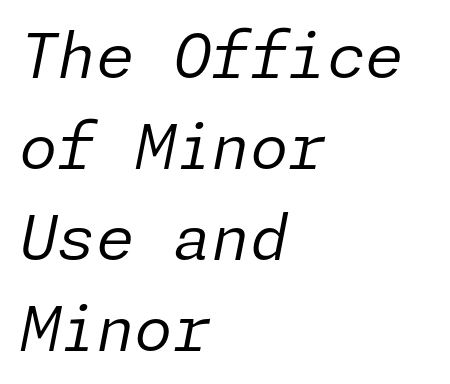
Is there much room between lines? A standard amount, neither cramped nor airy. Think standard paragraph weight, or any step lighter than that. Look at the tracking — it's just the regular setting, nothing added. Beneath every word, the page is bare.
